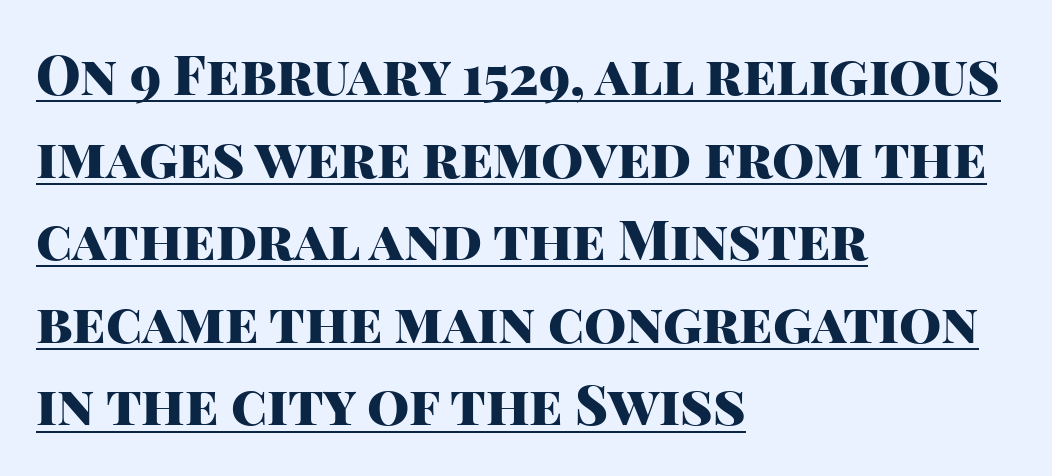
This rendering employs a face without finishing strokes, i.e., a sans-serif. These words are printed bold, with thick strokes throughout. Summary of vertical rhythm: regular, with standard interline spacing. The face used here is rendered with its standard letterfit. Do the letters lean? They stand straight.
